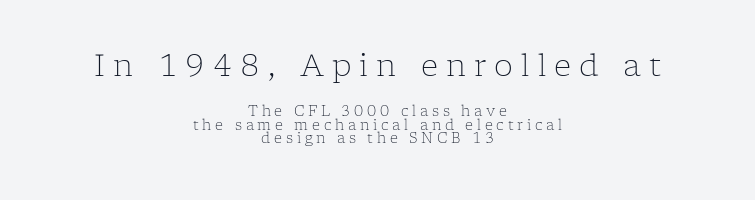
The image shows 30 px light serif type, upright; set centered, tight line spacing (0.97x), unusually wide letter spacing (+0.27 em), not underlined; the first (top) block is 2.14x larger; low stroke contrast and a medium x-height.
